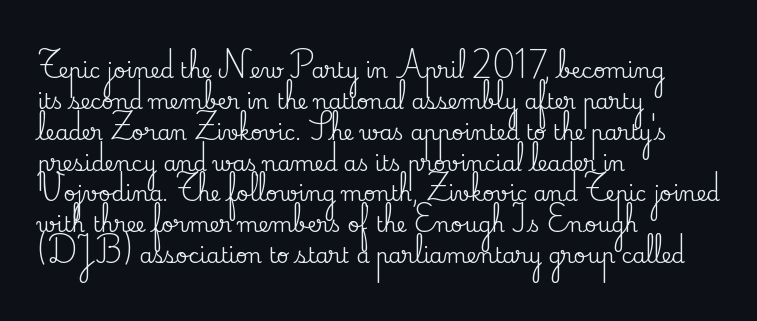
{"italic": "no", "underline": "no", "align": "left", "line_spacing": "normal", "line_spacing_ratio": 1.47, "letter_spacing": "normal", "letter_spacing_em": 0.0, "glyph_px": 21}
